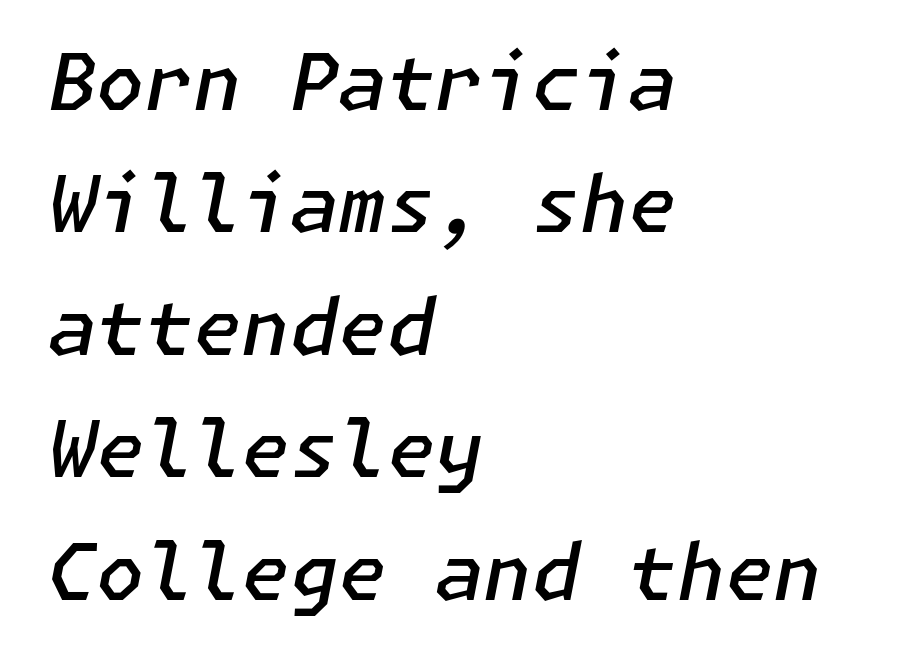
{"italic": "yes", "lean": "right", "slant_degrees": 11, "bold": "semi", "weight": "semibold", "width": "normal", "stroke_contrast": "low", "x_height": "medium", "underline": "no", "align": "left", "line_spacing": "normal", "line_spacing_ratio": 1.57, "letter_spacing": "normal", "letter_spacing_em": 0.0, "glyph_px": 78}
